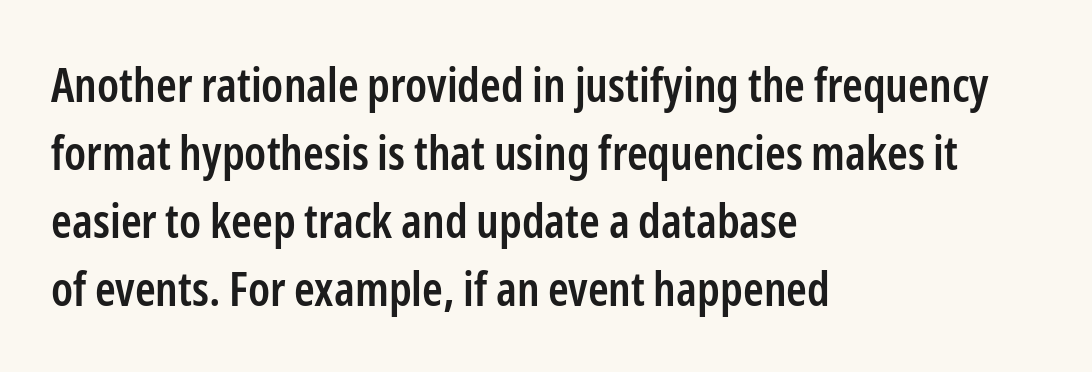
Q: Is the text bold? A: Semi-bold.
Q: Is the text italic (slanted)? A: No, it is upright.
Q: Is the typeface a serif or a sans-serif typeface? A: Sans-serif.
Q: Is the text underlined? A: No.
Q: How is the paragraph aligned? A: Left-aligned.
Q: Is the spacing between letters normal or unusually wide? A: Normal.
Q: Is the spacing between lines tight, normal or loose? A: Normal.
Q: Width (condensed, normal, or wide)? A: Condensed.
Q: Stroke contrast? A: Low.
Q: x-height? A: Medium.
Q: Monospaced? A: No.
